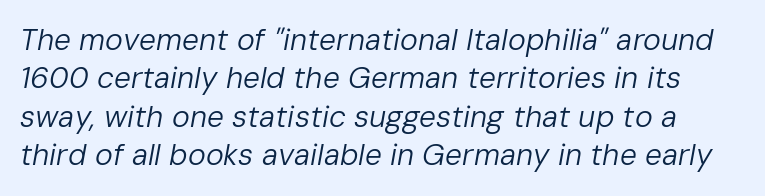
The image shows 30 px regular-weight type, italic (leaning right); set normal line spacing (1.28x), normal letter spacing, not underlined; low stroke contrast and a medium x-height.
